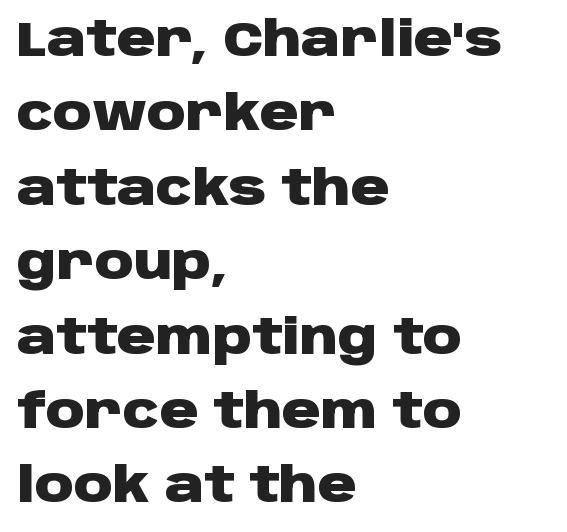
Summary of weight: heavy, a full bold. No extra tracking has been applied to these lines. Rule under the text: the space is simply empty. Spacing verdict: proportional, widths tailored to each character. In terms of leading, this rendering sits right in the middle.
